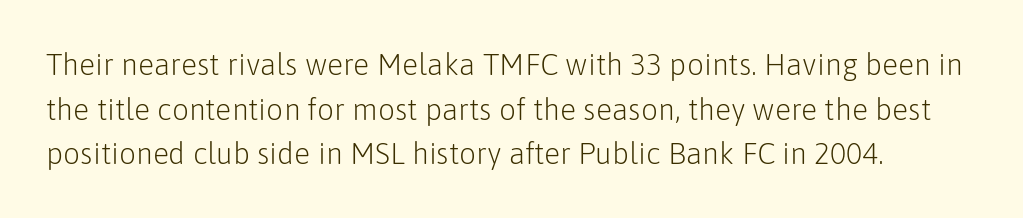
The characters display no serif detailing; their extremities are plain. Vertical strokes here are truly vertical. A typesetter would call this leading conventional body-copy spacing. Note the varied advance widths — an 'i' is clearly narrower than an 'm'.
